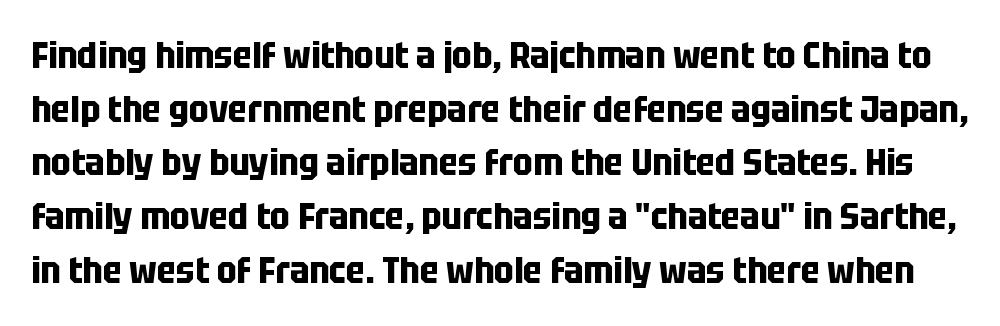
The image shows 37 px bold, condensed sans-serif type, upright; set normal line spacing (1.45x), normal letter spacing, not underlined; low stroke contrast and a large x-height.
